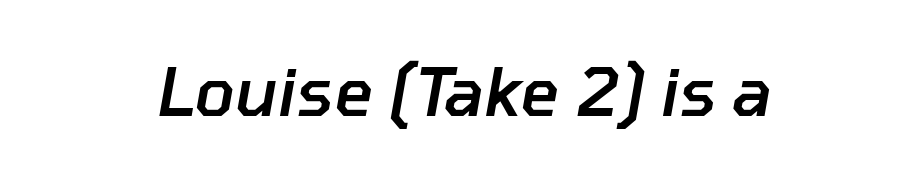
The image shows 67 px semibold type, italic (leaning right); set centered, normal letter spacing, not underlined; low stroke contrast and a medium x-height.
